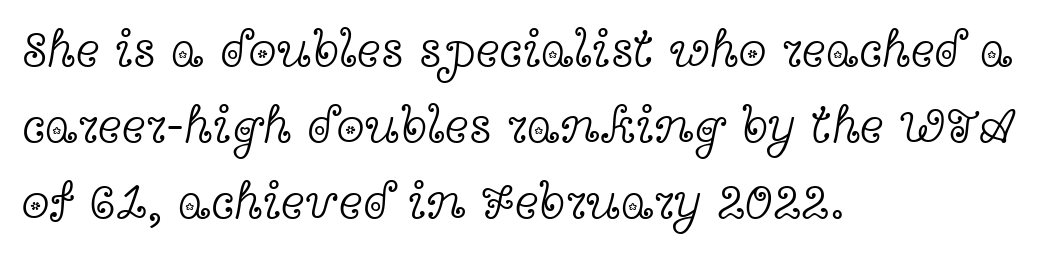
The image shows 51 px light, wide serif type; set left-aligned, normal line spacing (1.49x), normal letter spacing, not underlined; a medium x-height.
